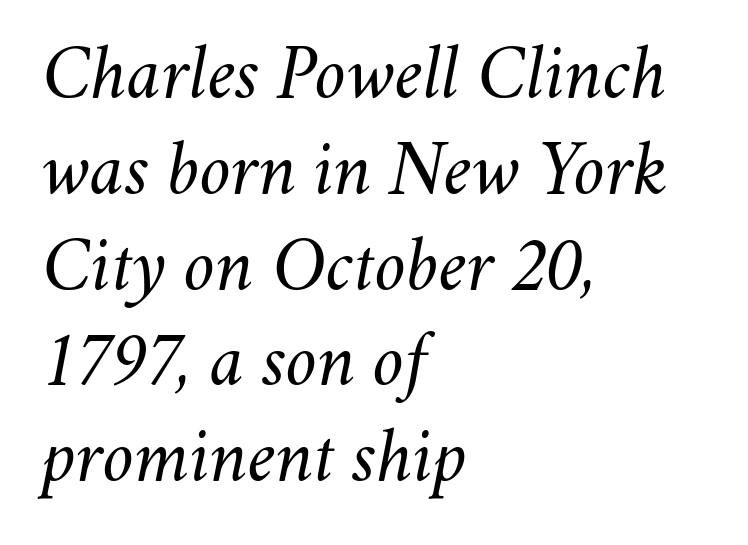
{"italic": "yes", "lean": "right", "slant_degrees": 11, "bold": "no", "weight": "regular", "width": "normal", "stroke_contrast": "medium", "x_height": "small", "monospaced": "no", "underline": "no", "align": "left", "line_spacing": "normal", "line_spacing_ratio": 1.26, "letter_spacing": "normal", "letter_spacing_em": 0.0, "glyph_px": 76}
